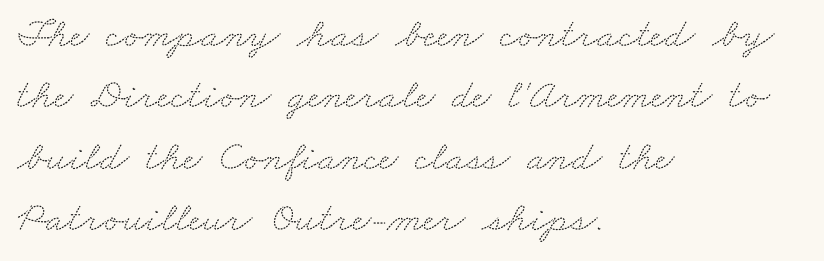
Q: Is the typeface a serif or a sans-serif typeface? A: Serif.
Q: Is the text underlined? A: No.
Q: How is the paragraph aligned? A: Left-aligned.
Q: Is the spacing between letters normal or unusually wide? A: Normal.
Q: Is the spacing between lines tight, normal or loose? A: Normal.
Q: Width (condensed, normal, or wide)? A: Wide.
Q: Stroke contrast? A: Medium.
Q: x-height? A: Small.
Q: Monospaced? A: No.
